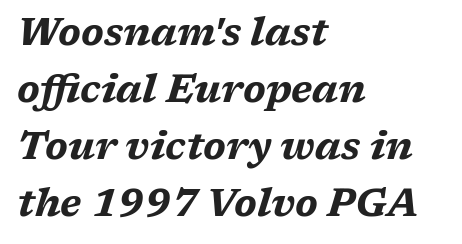
{"italic": "yes", "lean": "right", "slant_degrees": 17, "bold": "yes", "weight": "bold", "width": "wide", "stroke_contrast": "medium", "x_height": "medium", "monospaced": "no", "underline": "no", "align": "left", "line_spacing": "normal", "line_spacing_ratio": 1.5, "letter_spacing": "normal", "letter_spacing_em": 0.0, "glyph_px": 38}
